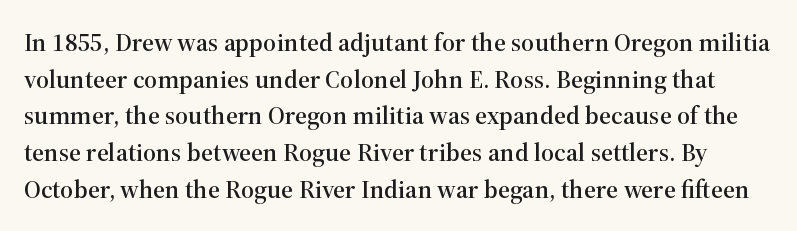
The image shows 26 px text type, upright; set normal line spacing (1.41x), normal letter spacing, not underlined.
